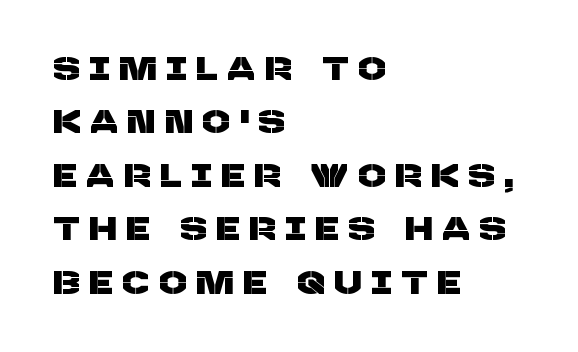
Each row of text sits above clean, open space. Each new line begins a customary step beneath the previous one. Tracking value appears strongly positive — letters spread wide. Layout note: lines flush left. Looks like regular typesetting: each glyph gets only the width it needs.
